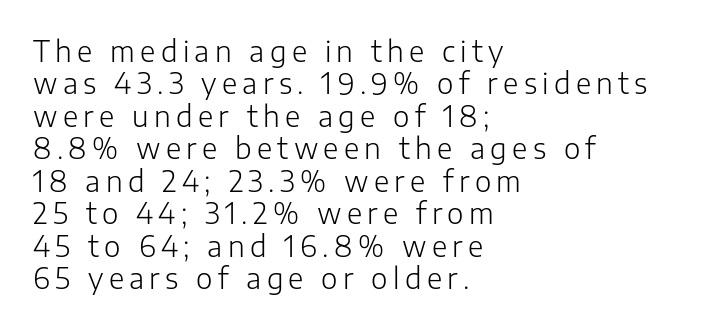
Looks like regular typesetting: each glyph gets only the width it needs. Rendered with straight, roman letterforms. Quick note: underline off. You can tell from the bare stems that sans-serif type was used.
